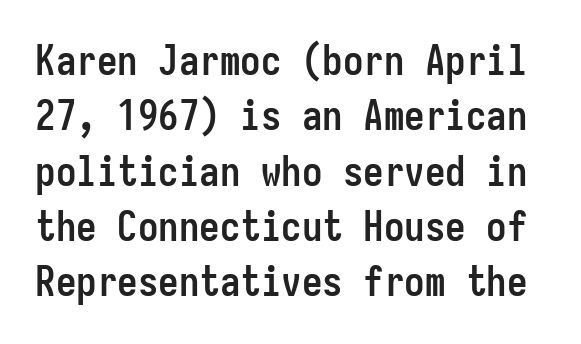
{"serif": "no", "italic": "no", "bold": "yes", "weight": "semibold", "width": "condensed", "stroke_contrast": "low", "x_height": "medium", "monospaced": "yes", "underline": "no", "line_spacing": "normal", "line_spacing_ratio": 1.35, "letter_spacing": "normal", "letter_spacing_em": 0.0, "glyph_px": 41}
